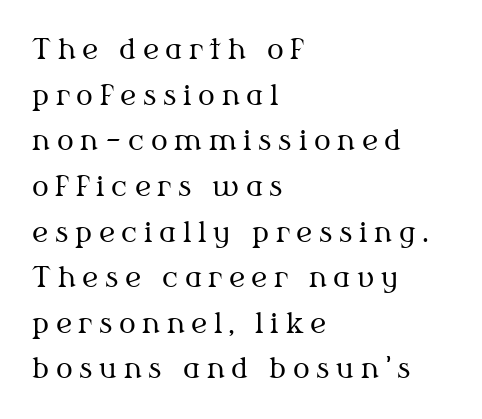
{"serif": "yes", "italic": "no", "bold": "no", "weight": "regular", "width": "normal", "stroke_contrast": "medium", "x_height": "medium", "monospaced": "no", "underline": "no", "align": "left", "line_spacing": "normal", "line_spacing_ratio": 1.63, "letter_spacing": "wide", "letter_spacing_em": 0.24, "glyph_px": 28}
